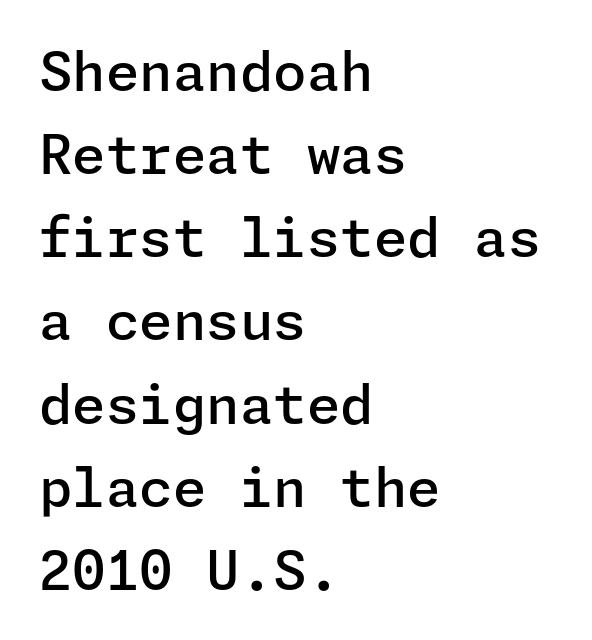
The image shows 54 px semibold sans-serif type, upright; set left-aligned, normal line spacing (1.54x), normal letter spacing, not underlined; low stroke contrast and a medium x-height.
